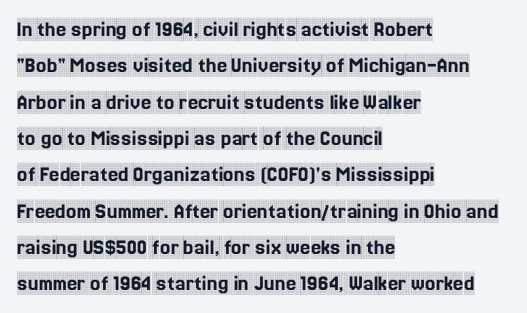
Q: Is the text italic (slanted)? A: No, it is upright.
Q: Is the text underlined? A: No.
Q: How is the paragraph aligned? A: Left-aligned.
Q: Is the spacing between letters normal or unusually wide? A: Normal.
Q: Is the spacing between lines tight, normal or loose? A: Normal.
